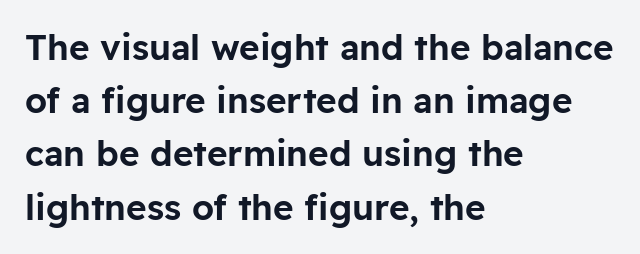
Q: Is the text italic (slanted)? A: No, it is upright.
Q: Is the typeface a serif or a sans-serif typeface? A: Sans-serif.
Q: Is the text underlined? A: No.
Q: How is the paragraph aligned? A: Left-aligned.
Q: Is the spacing between letters normal or unusually wide? A: Normal.
Q: Is the spacing between lines tight, normal or loose? A: Normal.
Q: Width (condensed, normal, or wide)? A: Normal.
Q: Stroke contrast? A: Low.
Q: x-height? A: Medium.
Q: Monospaced? A: No.
